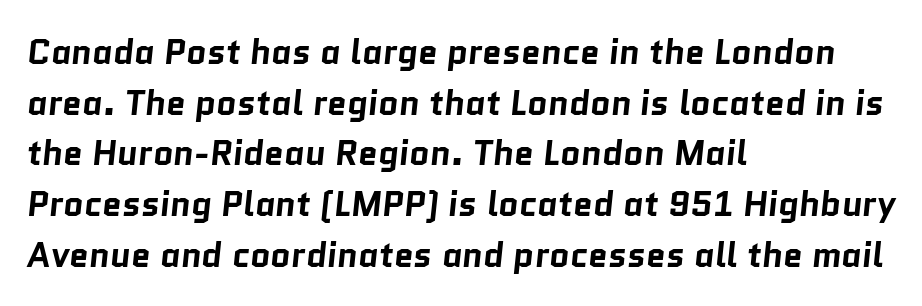
{"serif": "no", "bold": "yes", "weight": "bold", "width": "normal", "stroke_contrast": "low", "x_height": "medium", "monospaced": "no", "underline": "no", "align": "left", "line_spacing": "normal", "line_spacing_ratio": 1.45, "letter_spacing": "normal", "letter_spacing_em": 0.0, "glyph_px": 35}
